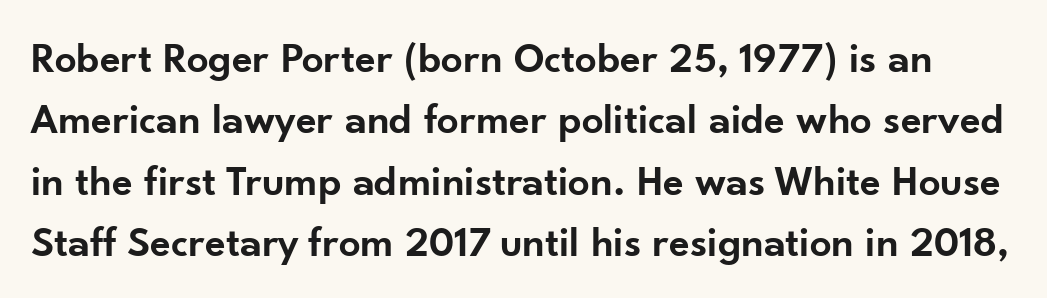
Q: Is the text bold? A: Semi-bold.
Q: Is the text italic (slanted)? A: No, it is upright.
Q: Is the typeface a serif or a sans-serif typeface? A: Sans-serif.
Q: Is the text underlined? A: No.
Q: Is the spacing between letters normal or unusually wide? A: Normal.
Q: Is the spacing between lines tight, normal or loose? A: Normal.
Q: Width (condensed, normal, or wide)? A: Normal.
Q: Stroke contrast? A: Low.
Q: x-height? A: Small.
Q: Monospaced? A: No.
